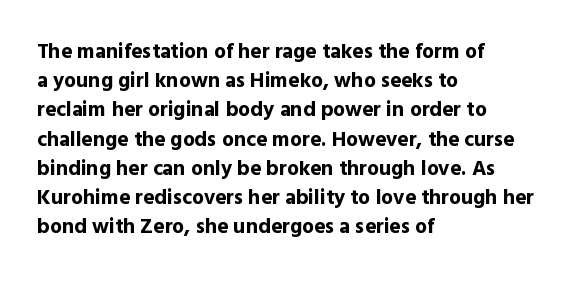
{"italic": "no", "bold": "yes", "underline": "no", "align": "left", "line_spacing": "normal", "line_spacing_ratio": 1.39, "letter_spacing": "normal", "letter_spacing_em": 0.0, "glyph_px": 21}
